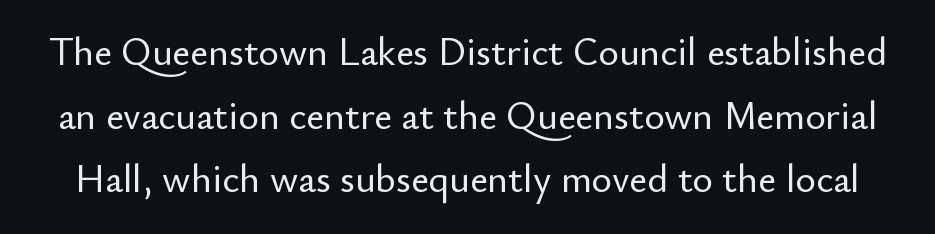
Q: Is the text italic (slanted)? A: No, it is upright.
Q: Is the typeface a serif or a sans-serif typeface? A: Sans-serif.
Q: Is the text underlined? A: No.
Q: Is the spacing between letters normal or unusually wide? A: Normal.
Q: Is the spacing between lines tight, normal or loose? A: Normal.
Q: Width (condensed, normal, or wide)? A: Normal.
Q: Stroke contrast? A: Low.
Q: x-height? A: Small.
Q: Monospaced? A: No.
